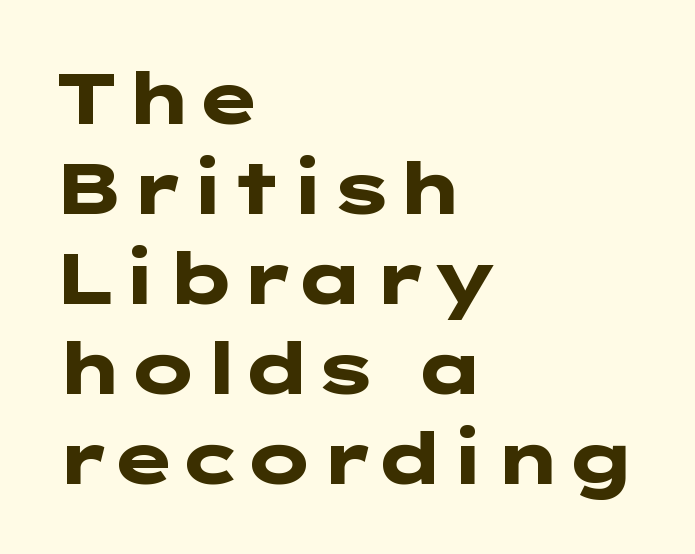
The image shows 72 px heavy, wide sans-serif type, upright; set left-aligned, normal line spacing (1.25x), normal letter spacing, not underlined; low stroke contrast and a medium x-height.
